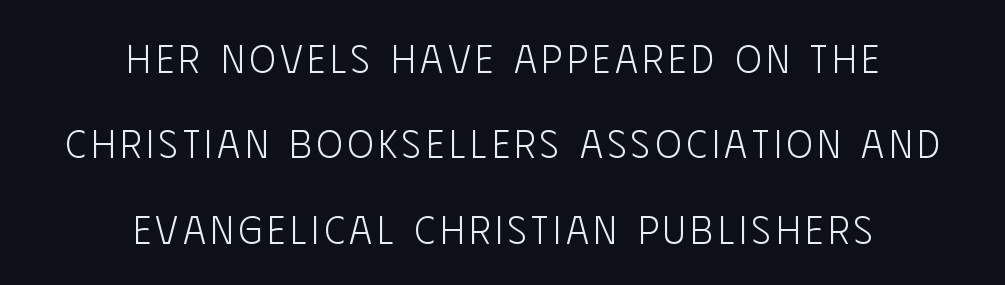
The image shows 39 px light, condensed sans-serif type, upright; set centered, loose line spacing (2.19x), not underlined; low stroke contrast and a large x-height.
